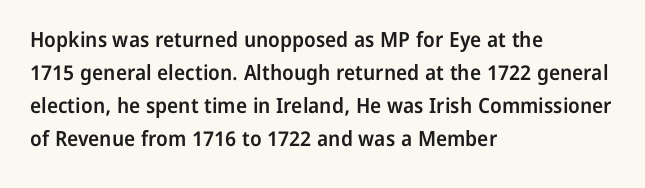
Q: Is the text bold? A: Semi-bold.
Q: Is the text italic (slanted)? A: No, it is upright.
Q: Is the text underlined? A: No.
Q: How is the paragraph aligned? A: Left-aligned.
Q: Is the spacing between letters normal or unusually wide? A: Normal.
Q: Is the spacing between lines tight, normal or loose? A: Normal.
